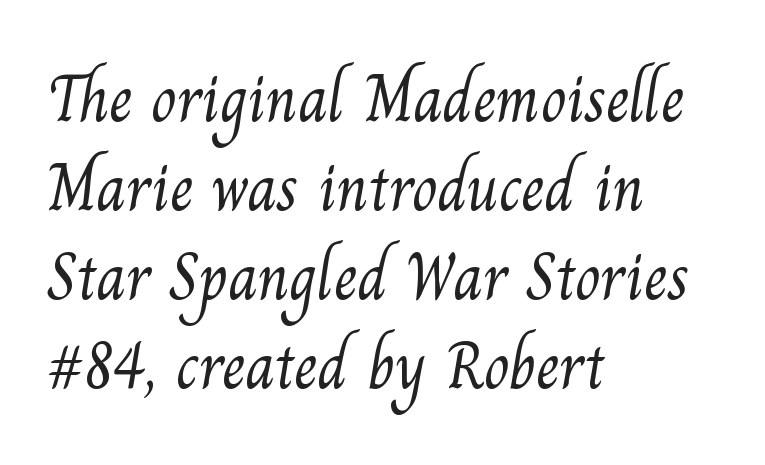
{"serif": "yes", "bold": "no", "weight": "light", "width": "normal", "stroke_contrast": "medium", "x_height": "small", "monospaced": "no", "underline": "no", "align": "left", "line_spacing": "normal", "line_spacing_ratio": 1.35, "letter_spacing": "normal", "letter_spacing_em": 0.0, "glyph_px": 66}
